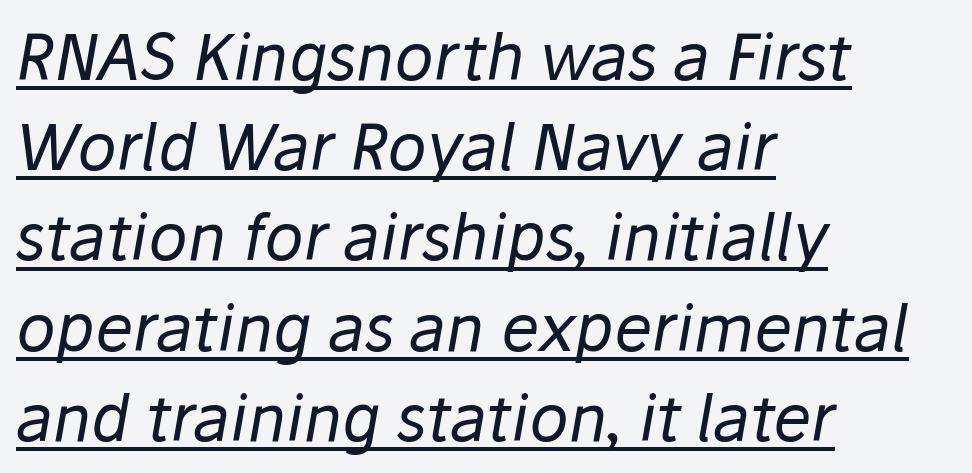
The image shows 64 px regular-weight type, italic (leaning right); set left-aligned, normal line spacing (1.41x), normal letter spacing, underlined; low stroke contrast and a medium x-height.
